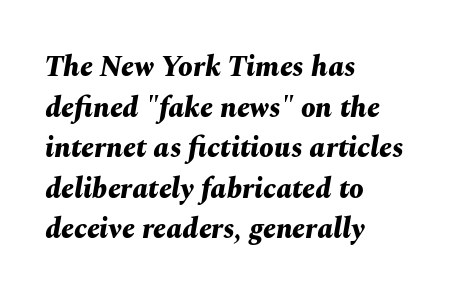
A clean baseline with only descenders dipping below it. Slanted lettering throughout. Looks like regular typesetting: each glyph gets only the width it needs. The face used here is rendered with its standard letterfit. Each glyph is drawn with heavy, bold strokes. All the whitespace from short lines collects on the right.
